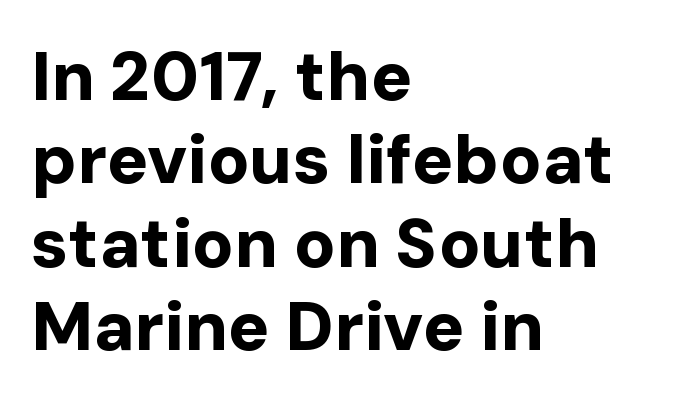
{"serif": "no", "italic": "no", "bold": "yes", "weight": "bold", "width": "normal", "stroke_contrast": "low", "x_height": "medium", "monospaced": "no", "underline": "no", "align": "left", "line_spacing_ratio": 1.21, "letter_spacing": "normal", "letter_spacing_em": 0.0, "glyph_px": 69}
